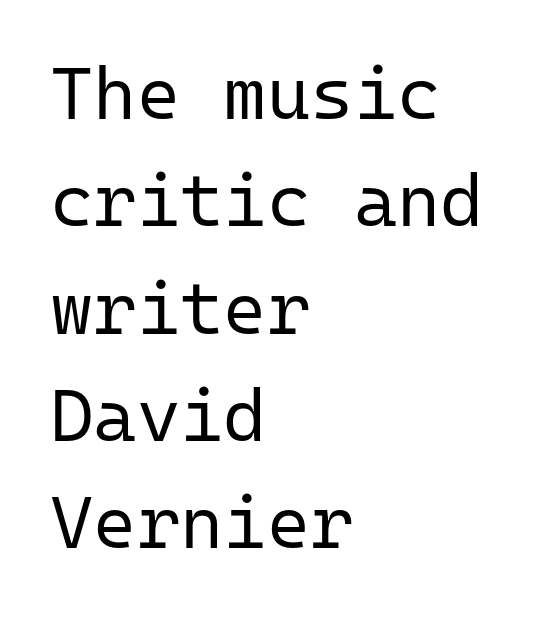
{"serif": "no", "italic": "no", "bold": "no", "weight": "regular", "width": "normal", "stroke_contrast": "low", "x_height": "medium", "monospaced": "yes", "underline": "no", "align": "left", "line_spacing": "normal", "line_spacing_ratio": 1.45, "letter_spacing": "normal", "letter_spacing_em": 0.0, "glyph_px": 74}
